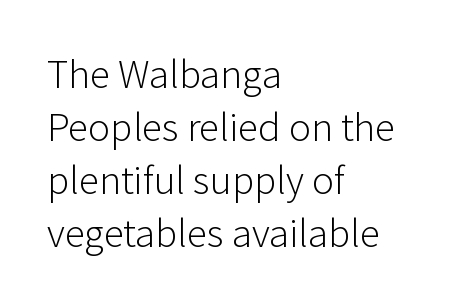
Q: Is the text bold? A: No.
Q: Is the text italic (slanted)? A: No, it is upright.
Q: Is the typeface a serif or a sans-serif typeface? A: Sans-serif.
Q: Is the text underlined? A: No.
Q: How is the paragraph aligned? A: Left-aligned.
Q: Is the spacing between letters normal or unusually wide? A: Normal.
Q: Is the spacing between lines tight, normal or loose? A: Normal.
Q: Width (condensed, normal, or wide)? A: Normal.
Q: Stroke contrast? A: Low.
Q: x-height? A: Medium.
Q: Monospaced? A: No.
